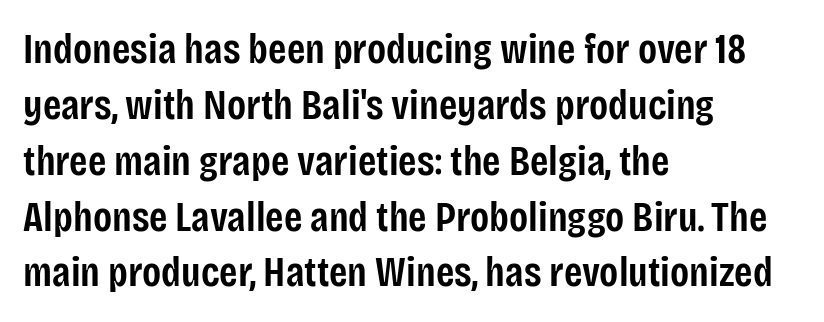
{"serif": "no", "italic": "no", "bold": "semi", "weight": "semibold", "width": "condensed", "stroke_contrast": "low", "x_height": "large", "monospaced": "no", "underline": "no", "align": "left", "line_spacing": "normal", "line_spacing_ratio": 1.33, "letter_spacing": "normal", "letter_spacing_em": 0.0, "glyph_px": 42}
